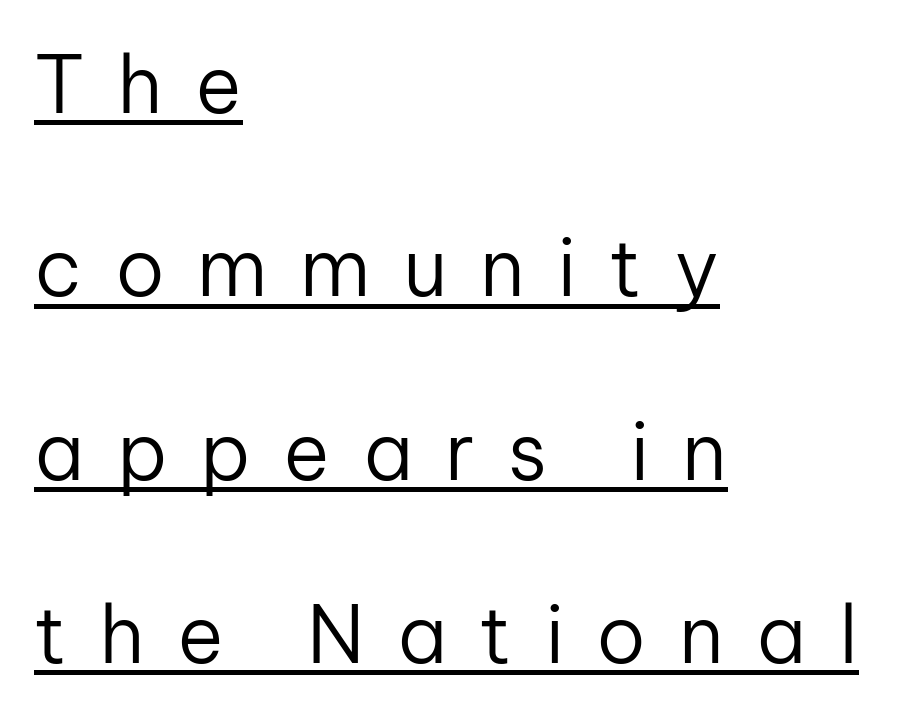
Compared with a centered layout, this one pins lines to the left instead. A typesetter would label this face a sans. The face used here is proportionally spaced, like ordinary book or web type. Tracking here is generous; glyphs stand well apart from one another.
